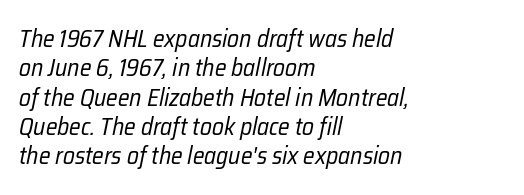
{"italic": "yes", "lean": "right", "slant_degrees": 12, "bold": "no", "underline": "no", "align": "left", "line_spacing_ratio": 1.22, "letter_spacing": "normal", "letter_spacing_em": 0.0, "glyph_px": 24}
